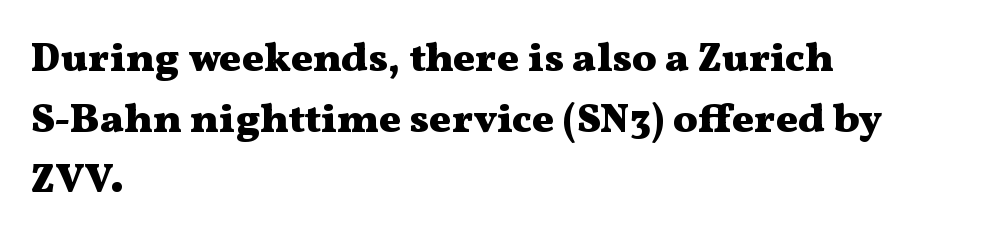
Q: Is the text bold? A: Yes.
Q: Is the text italic (slanted)? A: No, it is upright.
Q: Is the typeface a serif or a sans-serif typeface? A: Serif.
Q: Is the text underlined? A: No.
Q: How is the paragraph aligned? A: Left-aligned.
Q: Is the spacing between letters normal or unusually wide? A: Normal.
Q: Is the spacing between lines tight, normal or loose? A: Normal.
Q: Width (condensed, normal, or wide)? A: Wide.
Q: Stroke contrast? A: Medium.
Q: x-height? A: Medium.
Q: Monospaced? A: No.
